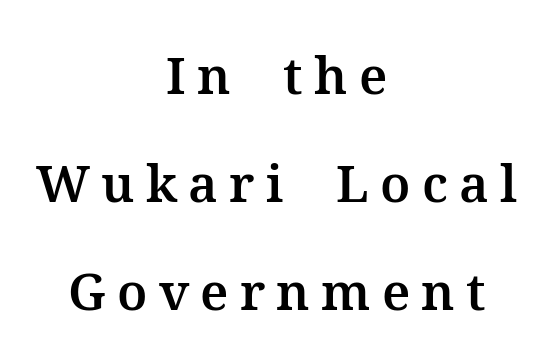
The rendering uses a large line-height, opening up the rows. I'd call this a serif setting — the letters wear small feet. Leftover space on each line is divided equally before and after the words. Do the characters align in a grid? No, the font is proportional.
